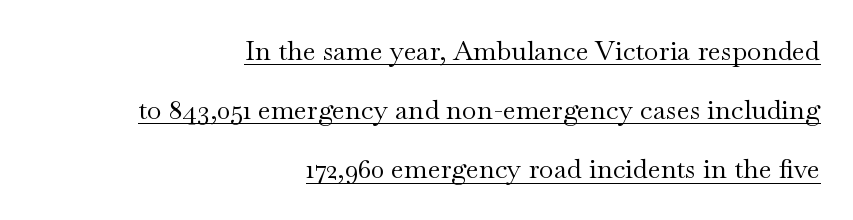
Letter spacing: default. A continuous stroke trails under the words, as in a hyperlink. The letters stand straight up with perfectly vertical stems. Summary of weight: not heavy and not bold.
